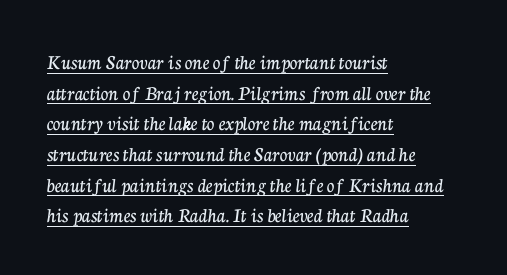
Q: Is the text italic (slanted)? A: Yes.
Q: Is the text underlined? A: Yes.
Q: How is the paragraph aligned? A: Left-aligned.
Q: Is the spacing between letters normal or unusually wide? A: Normal.
Q: Is the spacing between lines tight, normal or loose? A: Normal.
